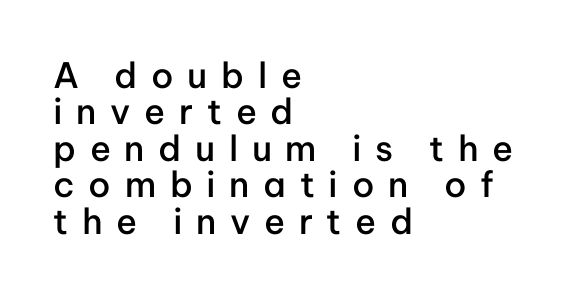
Q: Is the text bold? A: Semi-bold.
Q: Is the text italic (slanted)? A: No, it is upright.
Q: Is the typeface a serif or a sans-serif typeface? A: Sans-serif.
Q: Is the text underlined? A: No.
Q: How is the paragraph aligned? A: Left-aligned.
Q: Is the spacing between letters normal or unusually wide? A: Unusually wide.
Q: Is the spacing between lines tight, normal or loose? A: Tight.
Q: Width (condensed, normal, or wide)? A: Normal.
Q: Stroke contrast? A: Low.
Q: x-height? A: Medium.
Q: Monospaced? A: No.
